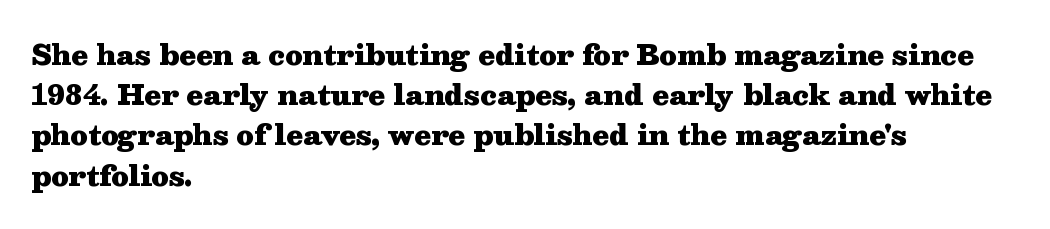
The image shows 27 px bold type, upright; set left-aligned, normal line spacing (1.49x), normal letter spacing, not underlined.
